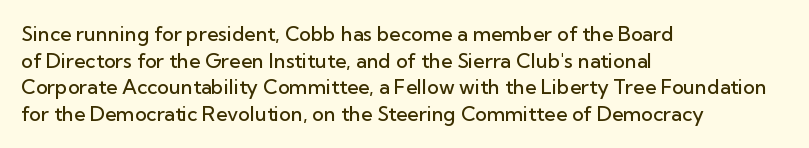
The image shows 20 px text type, upright; set left-aligned, normal line spacing (1.33x), normal letter spacing, not underlined.
